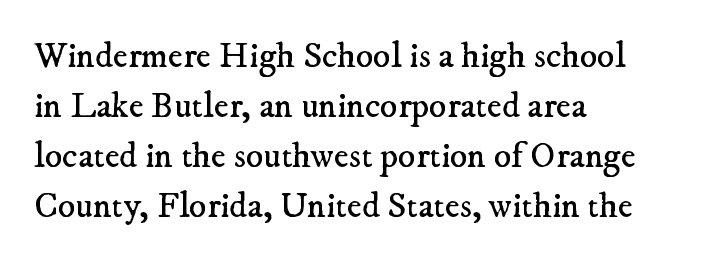
Q: Is the text bold? A: No.
Q: Is the typeface a serif or a sans-serif typeface? A: Serif.
Q: Is the text underlined? A: No.
Q: How is the paragraph aligned? A: Left-aligned.
Q: Is the spacing between letters normal or unusually wide? A: Normal.
Q: Is the spacing between lines tight, normal or loose? A: Normal.
Q: Width (condensed, normal, or wide)? A: Normal.
Q: Stroke contrast? A: Low.
Q: x-height? A: Small.
Q: Monospaced? A: No.
